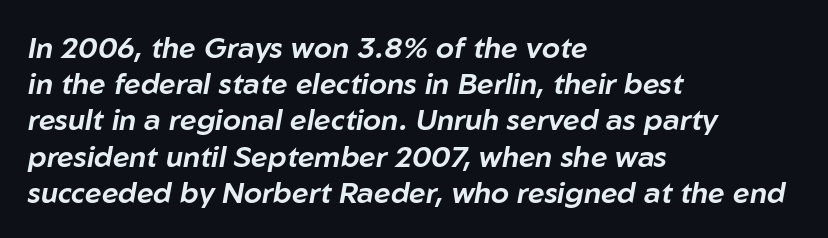
Check the space under the baseline: it is left empty. The letters are slanted; this is an italic face. Each letter keeps its own natural width here, so spacing adapts to shape. Where is the straight margin? On the left. The block of text has a typical density, with ordinary space between rows. How are the letters spaced? Ordinarily, with no added tracking.
